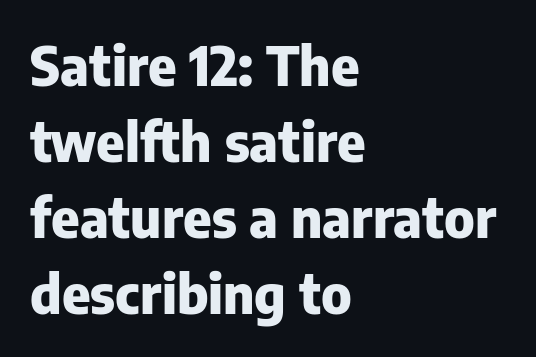
Q: Is the text bold? A: Yes.
Q: Is the text italic (slanted)? A: No, it is upright.
Q: Is the typeface a serif or a sans-serif typeface? A: Sans-serif.
Q: Is the text underlined? A: No.
Q: How is the paragraph aligned? A: Left-aligned.
Q: Is the spacing between letters normal or unusually wide? A: Normal.
Q: Is the spacing between lines tight, normal or loose? A: Normal.
Q: Width (condensed, normal, or wide)? A: Normal.
Q: Stroke contrast? A: Low.
Q: x-height? A: Medium.
Q: Monospaced? A: No.
